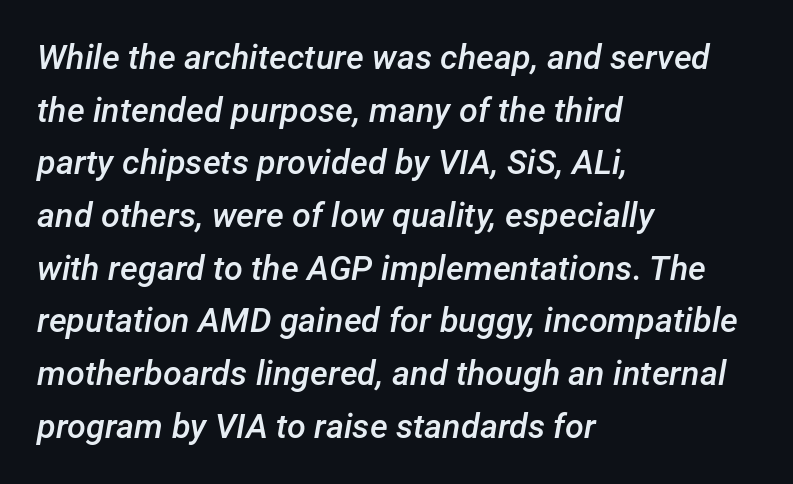
Compared with ordinary roman type, these characters are visibly tilted. Alignment: flush left. The zone under the glyphs is completely vacant. This is moderately heavy type, rendered in semibold.
